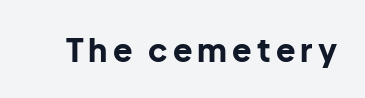
Q: Is the text bold? A: Yes.
Q: Is the text italic (slanted)? A: No, it is upright.
Q: Is the typeface a serif or a sans-serif typeface? A: Sans-serif.
Q: Is the text underlined? A: No.
Q: Width (condensed, normal, or wide)? A: Normal.
Q: Stroke contrast? A: Low.
Q: x-height? A: Medium.
Q: Monospaced? A: No.
